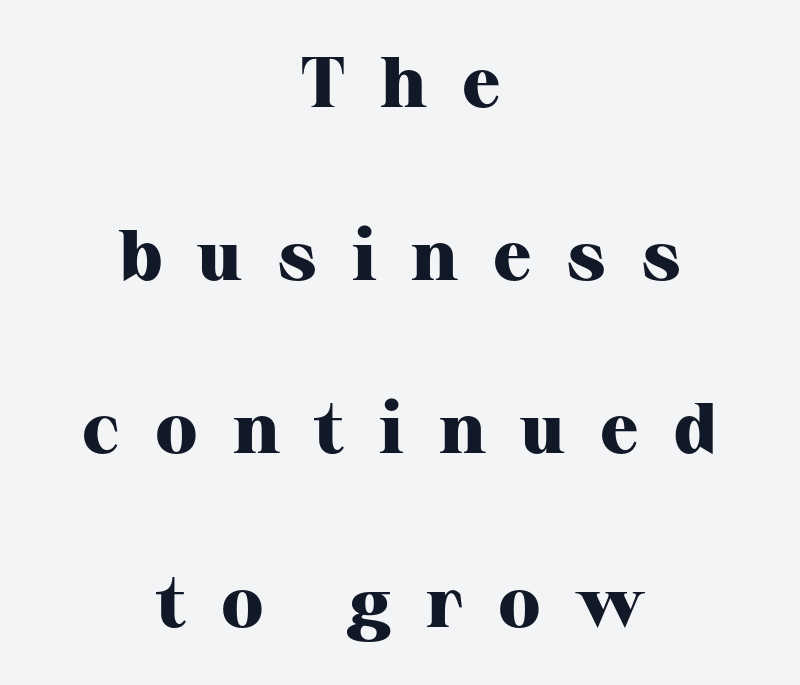
{"serif": "yes", "italic": "no", "bold": "yes", "weight": "heavy", "width": "normal", "stroke_contrast": "high", "x_height": "medium", "monospaced": "no", "underline": "no", "align": "center", "line_spacing": "loose", "line_spacing_ratio": 2.44, "letter_spacing": "wide", "letter_spacing_em": 0.49, "glyph_px": 71}
